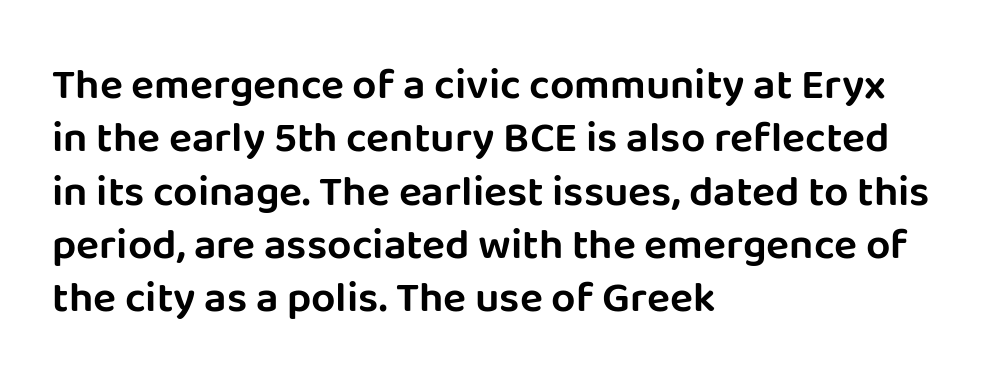
The image shows 43 px sans-serif type, upright; set left-aligned, line spacing 1.24x, normal letter spacing, not underlined; low stroke contrast and a large x-height.
